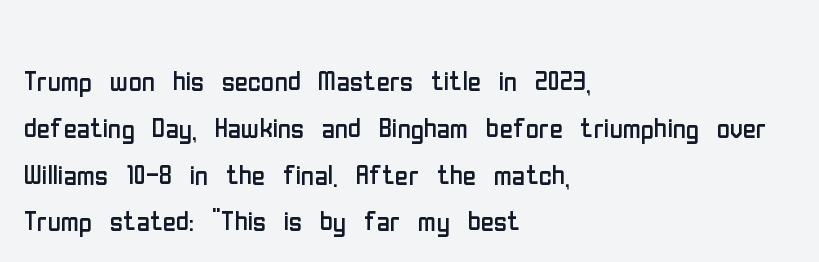
Vertical spacing — default. This is not heavy type; no bold has been used. The paragraph has a hard left edge and a soft right edge. This rendering employs a face without finishing strokes, i.e., a sans-serif. Unmarked baselines from the first word to the last. These lines are rendered in a variable-pitch font.
